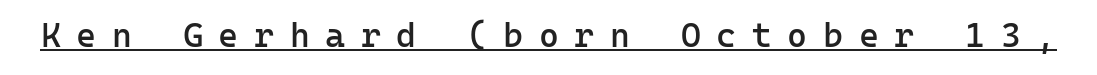
The horizontal fit of the characters is loose and conspicuously gappy. These lines were composed using upright roman letters. The characters display no serif detailing; their extremities are plain. This sample carries an underscore along the baseline area. Firm but not heavy-handed strokes: this text is semibold. Fixed-width glyphs throughout — classic coding-font behaviour.
